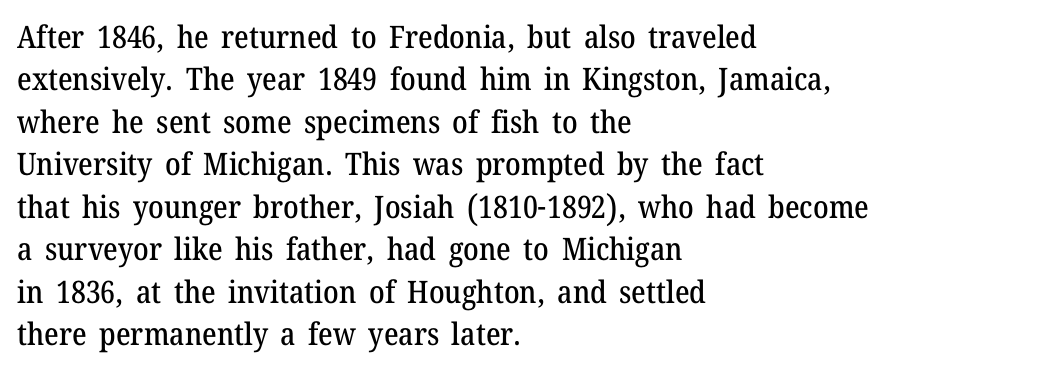
Q: Is the text italic (slanted)? A: No, it is upright.
Q: Is the typeface a serif or a sans-serif typeface? A: Serif.
Q: Is the text underlined? A: No.
Q: How is the paragraph aligned? A: Left-aligned.
Q: Is the spacing between letters normal or unusually wide? A: Normal.
Q: Is the spacing between lines tight, normal or loose? A: Normal.
Q: Width (condensed, normal, or wide)? A: Normal.
Q: Stroke contrast? A: Medium.
Q: x-height? A: Medium.
Q: Monospaced? A: No.
